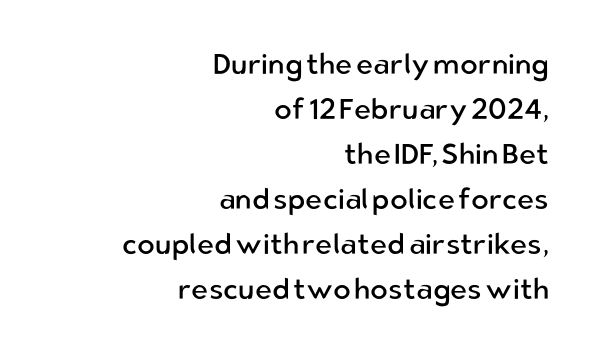
Q: Is the text bold? A: No.
Q: Is the text italic (slanted)? A: No, it is upright.
Q: Is the typeface a serif or a sans-serif typeface? A: Sans-serif.
Q: Is the text underlined? A: No.
Q: How is the paragraph aligned? A: Right-aligned.
Q: Is the spacing between letters normal or unusually wide? A: Normal.
Q: Is the spacing between lines tight, normal or loose? A: Normal.
Q: Width (condensed, normal, or wide)? A: Normal.
Q: Stroke contrast? A: Low.
Q: x-height? A: Medium.
Q: Monospaced? A: No.
